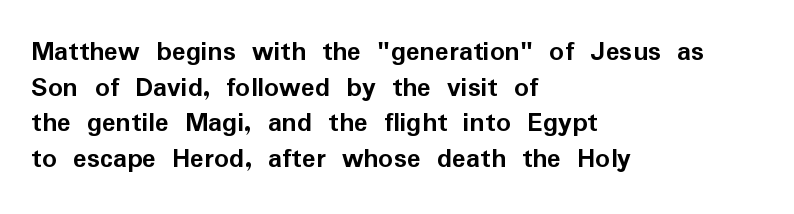
{"serif": "no", "italic": "no", "bold": "yes", "weight": "semibold", "width": "normal", "stroke_contrast": "low", "x_height": "medium", "monospaced": "no", "underline": "no", "align": "left", "line_spacing_ratio": 1.23, "letter_spacing": "normal", "letter_spacing_em": 0.0, "glyph_px": 29}
